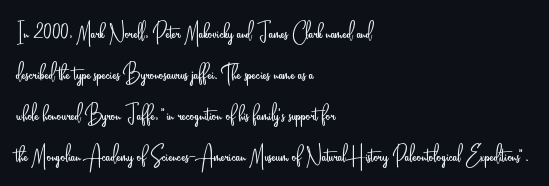
Serifs: no, the terminals of the letterforms are clean. You could not count columns in this text — the font is proportionally spaced. The face looks like a standard text weight, possibly lighter. Honestly, the row spacing looks completely unremarkable.
